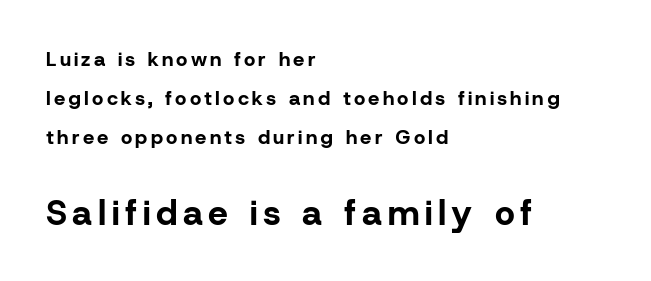
Q: Is the text bold? A: Yes.
Q: Is the text italic (slanted)? A: No, it is upright.
Q: Is the typeface a serif or a sans-serif typeface? A: Sans-serif.
Q: Is the text underlined? A: No.
Q: How is the paragraph aligned? A: Left-aligned.
Q: Is the spacing between lines tight, normal or loose? A: Loose.
Q: Which block of text is set in a larger size, the first (top) or the second (bottom)? A: The second (bottom) one.
Q: Width (condensed, normal, or wide)? A: Normal.
Q: Stroke contrast? A: Low.
Q: x-height? A: Medium.
Q: Monospaced? A: No.
